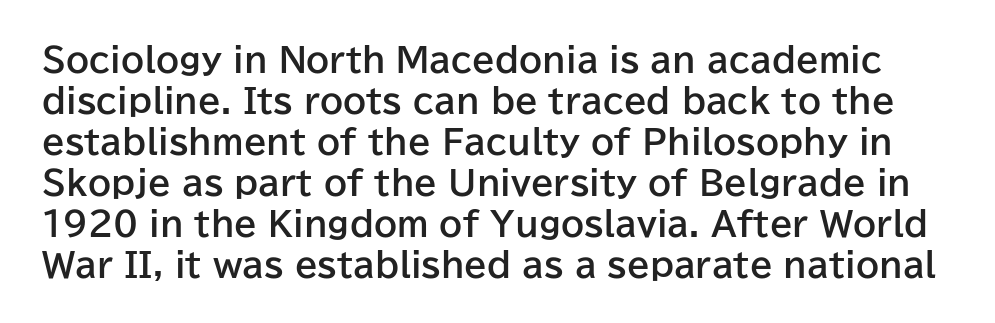
The image shows 33 px bold sans-serif type, upright; set line spacing 1.24x, normal letter spacing, not underlined; low stroke contrast and a medium x-height.
